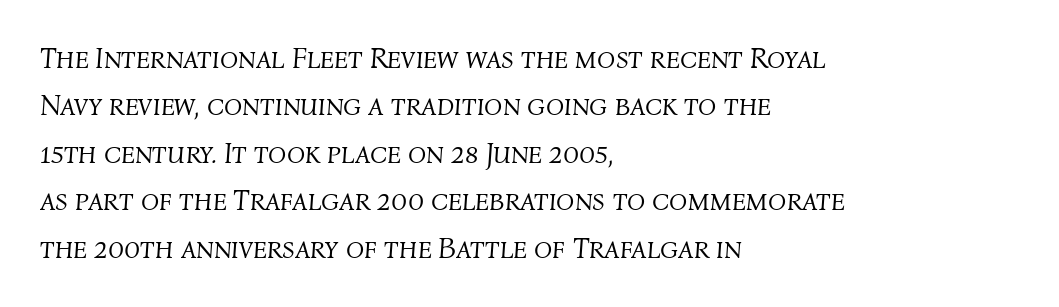
Q: Is the text bold? A: No.
Q: Is the text italic (slanted)? A: Yes, it leans right by about 4 degrees.
Q: Is the text underlined? A: No.
Q: How is the paragraph aligned? A: Left-aligned.
Q: Is the spacing between letters normal or unusually wide? A: Normal.
Q: Is the spacing between lines tight, normal or loose? A: Normal.
Q: Width (condensed, normal, or wide)? A: Normal.
Q: Stroke contrast? A: Medium.
Q: x-height? A: Medium.
Q: Monospaced? A: No.
